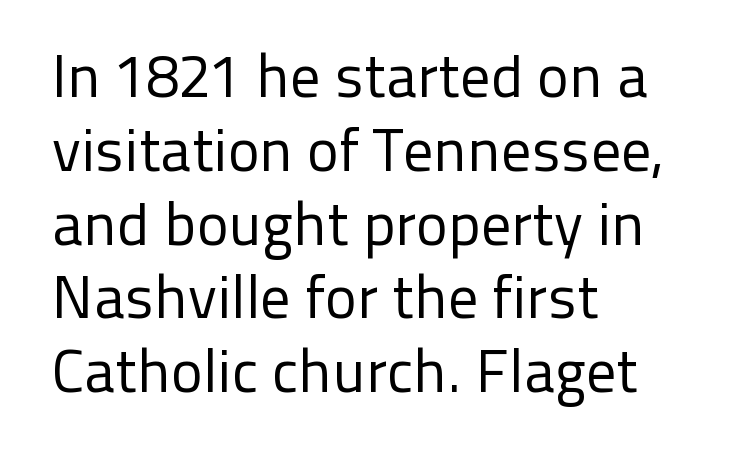
Letterform terminals end flat and unadorned throughout the passage. Underlining? Definitely not there. Note the varied advance widths — an 'i' is clearly narrower than an 'm'. Each stroke keeps to a modest, everyday thickness or less. What stands out about the letter spacing? Nothing — it is the standard amount. The specimen reads as upright at a glance.
